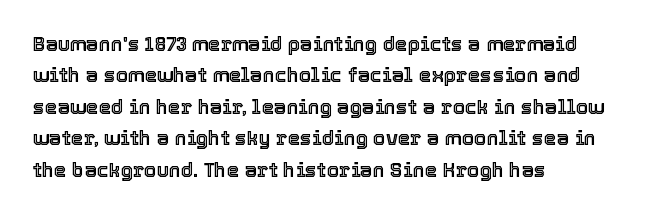
{"italic": "no", "underline": "no", "align": "left", "line_spacing": "normal", "line_spacing_ratio": 1.57, "letter_spacing": "normal", "letter_spacing_em": 0.0, "glyph_px": 20}
